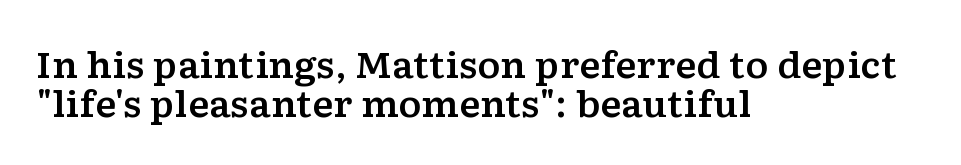
Q: Is the text italic (slanted)? A: No, it is upright.
Q: Is the typeface a serif or a sans-serif typeface? A: Serif.
Q: Is the text underlined? A: No.
Q: How is the paragraph aligned? A: Left-aligned.
Q: Is the spacing between letters normal or unusually wide? A: Normal.
Q: Is the spacing between lines tight, normal or loose? A: Tight.
Q: Width (condensed, normal, or wide)? A: Wide.
Q: Stroke contrast? A: Low.
Q: x-height? A: Medium.
Q: Monospaced? A: No.
